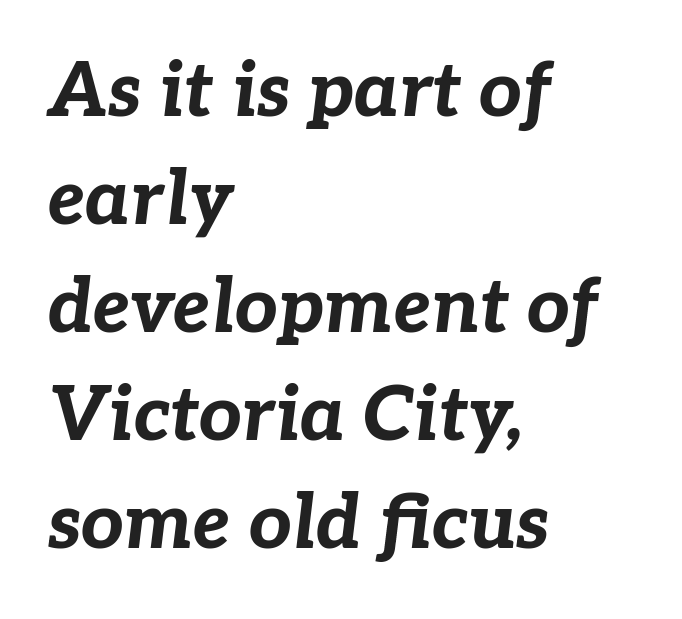
{"italic": "yes", "lean": "right", "slant_degrees": 7, "bold": "yes", "weight": "bold", "width": "normal", "stroke_contrast": "low", "x_height": "medium", "monospaced": "no", "underline": "no", "align": "left", "line_spacing": "normal", "line_spacing_ratio": 1.44, "letter_spacing": "normal", "letter_spacing_em": 0.0, "glyph_px": 75}
